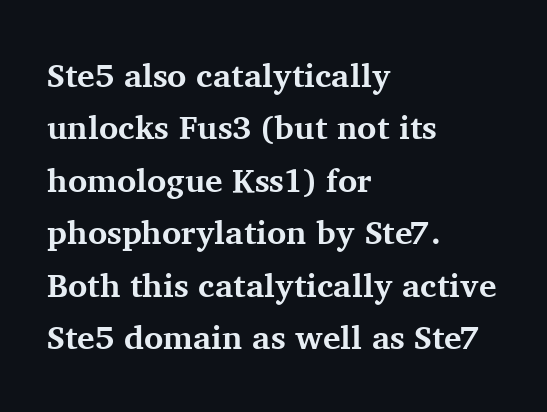
Q: Is the text bold? A: Yes.
Q: Is the text italic (slanted)? A: No, it is upright.
Q: Is the typeface a serif or a sans-serif typeface? A: Serif.
Q: Is the text underlined? A: No.
Q: How is the paragraph aligned? A: Left-aligned.
Q: Is the spacing between letters normal or unusually wide? A: Normal.
Q: Is the spacing between lines tight, normal or loose? A: Normal.
Q: Width (condensed, normal, or wide)? A: Normal.
Q: Stroke contrast? A: Medium.
Q: x-height? A: Medium.
Q: Monospaced? A: No.
